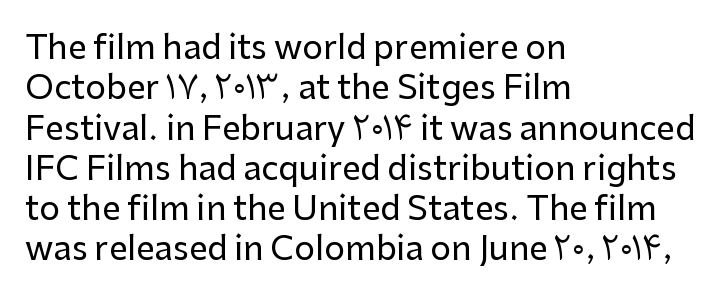
The image shows 33 px sans-serif type, upright; set left-aligned, line spacing 1.22x, normal letter spacing, not underlined; low stroke contrast and a medium x-height.
